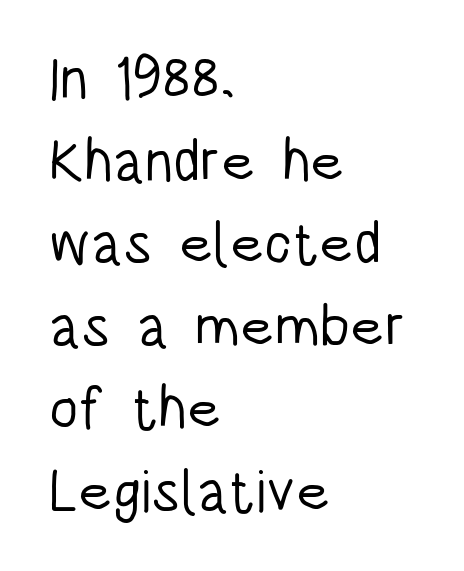
Reading down the column, the eye jumps a familiar distance to each next line. Proportional: the letters do not fall into vertical columns. The space directly below the letters is spotless. A typesetter would mark this as roman, not italic. Default kerning and tracking; the words read as compact shapes. Nope, no serifs anywhere on these letters.
